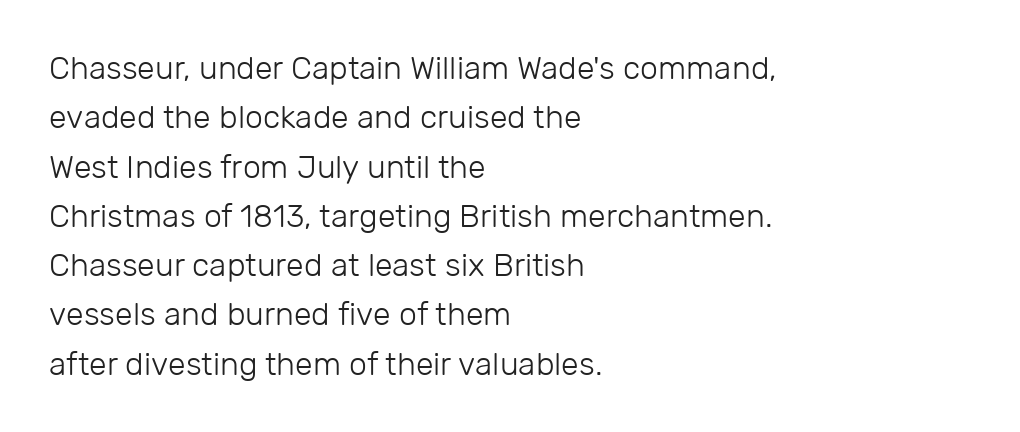
{"serif": "no", "italic": "no", "bold": "no", "weight": "light", "width": "normal", "stroke_contrast": "low", "x_height": "medium", "monospaced": "no", "underline": "no", "align": "left", "line_spacing": "normal", "line_spacing_ratio": 1.54, "letter_spacing": "normal", "letter_spacing_em": 0.0, "glyph_px": 32}
